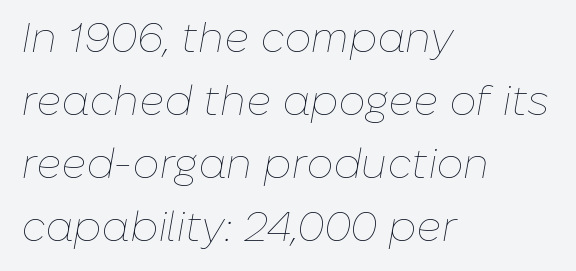
The image shows 42 px thin type, italic (leaning right); set left-aligned, normal line spacing (1.5x), normal letter spacing, not underlined; low stroke contrast and a medium x-height.
